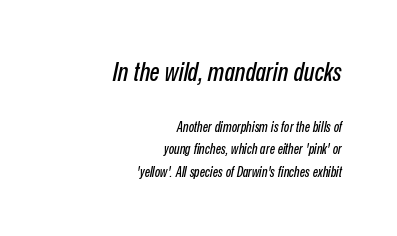
Q: Is the text italic (slanted)? A: Yes, it leans right by about 12 degrees.
Q: Is the text underlined? A: No.
Q: How is the paragraph aligned? A: Right-aligned.
Q: Is the spacing between letters normal or unusually wide? A: Normal.
Q: Is the spacing between lines tight, normal or loose? A: Normal.
Q: Which block of text is set in a larger size, the first (top) or the second (bottom)? A: The first (top) one.
